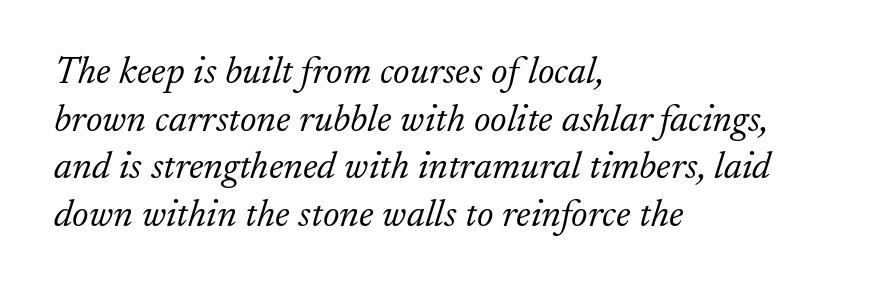
The image shows 39 px light serif type, italic (leaning right); set left-aligned, line spacing 1.22x, normal letter spacing, not underlined; low stroke contrast and a small x-height.
